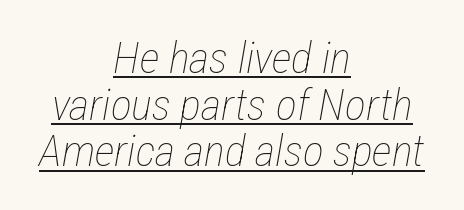
The image shows 44 px thin, condensed type, italic (leaning right); set centered, tight line spacing (1.06x), normal letter spacing, underlined; low stroke contrast and a medium x-height.
